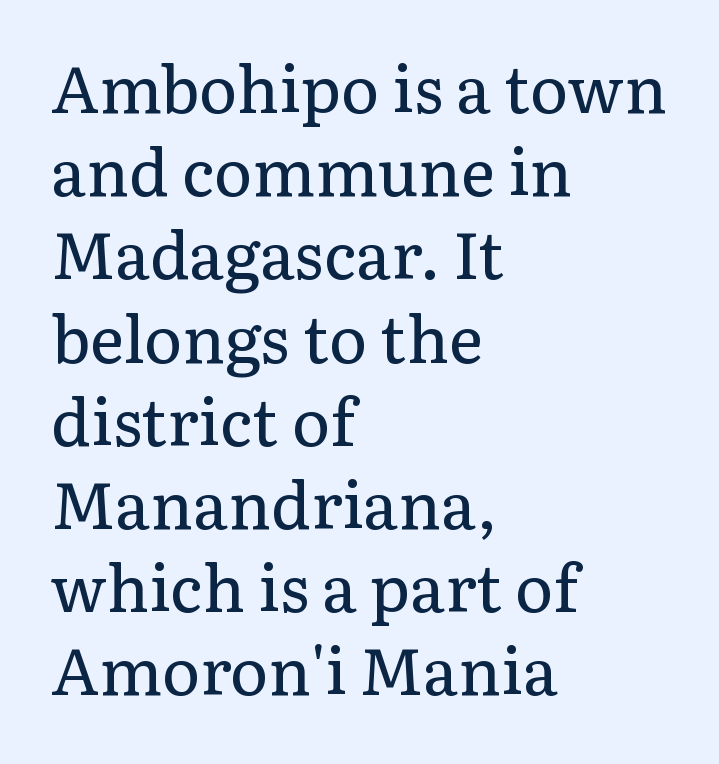
The image shows 65 px regular-weight serif type, upright; set left-aligned, normal line spacing (1.28x), normal letter spacing, not underlined; low stroke contrast and a medium x-height.
